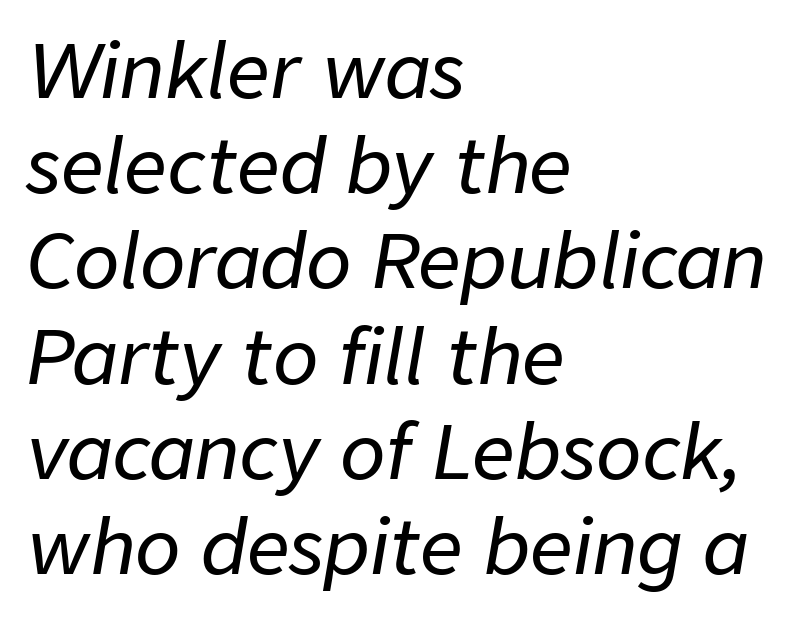
The image shows 75 px text type, italic (leaning right); set left-aligned, normal line spacing (1.27x), normal letter spacing, not underlined; low stroke contrast and a medium x-height.
